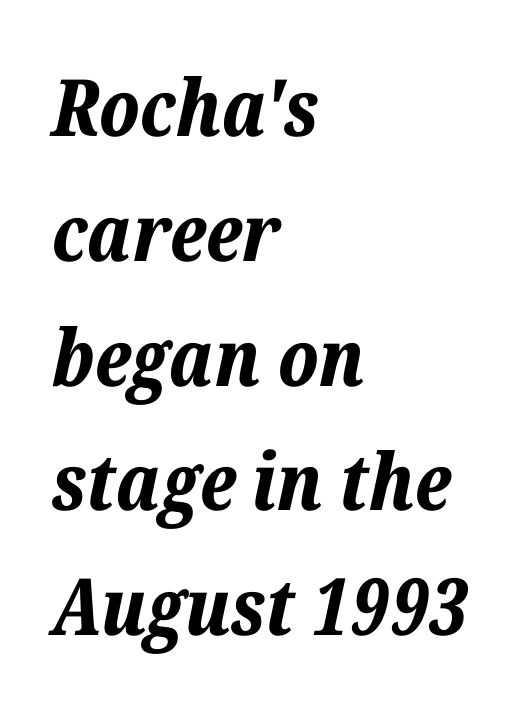
Q: Is the text bold? A: Yes.
Q: Is the text italic (slanted)? A: Yes, it leans right by about 12 degrees.
Q: Is the text underlined? A: No.
Q: How is the paragraph aligned? A: Left-aligned.
Q: Is the spacing between letters normal or unusually wide? A: Normal.
Q: Is the spacing between lines tight, normal or loose? A: Normal.
Q: Width (condensed, normal, or wide)? A: Normal.
Q: Stroke contrast? A: Low.
Q: x-height? A: Medium.
Q: Monospaced? A: No.
